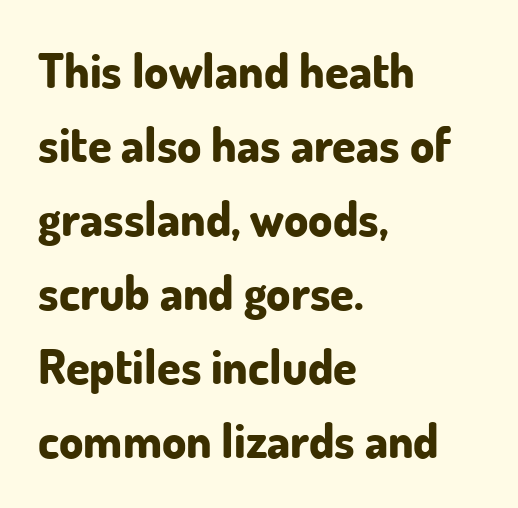
The image shows 48 px bold sans-serif type, upright; set left-aligned, normal line spacing (1.54x), normal letter spacing, not underlined; low stroke contrast and a small x-height.
